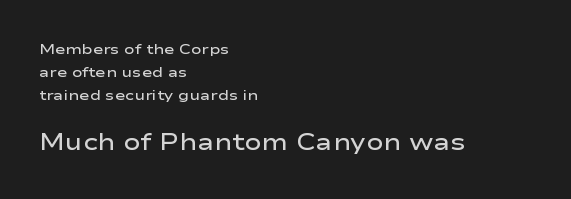
Words appear dense and cohesive because spacing is normal. How would I describe the line gaps? Plain and ordinary. The specimen reads as upright at a glance. Layout note: lines flush left. Typesetter's note — lower block bumped up in size, upper block left smaller.
